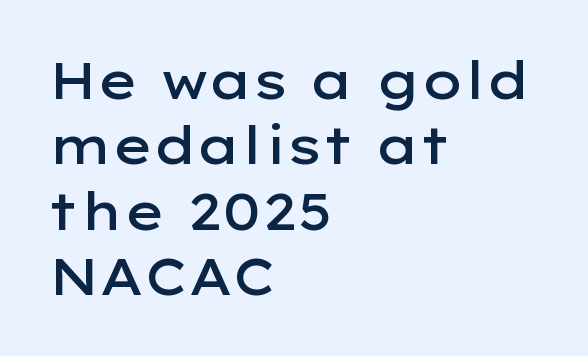
How heavy is the stroke? Medium-heavy — a semibold, shy of bold. Here the glyphs are tracked normally, forming tight word shapes. The letters carry no serifs — their stems end cleanly without finishing strokes. Varying glyph widths throughout — classic text-font behaviour. Descenders hang freely into open space. Upright lettering throughout.
